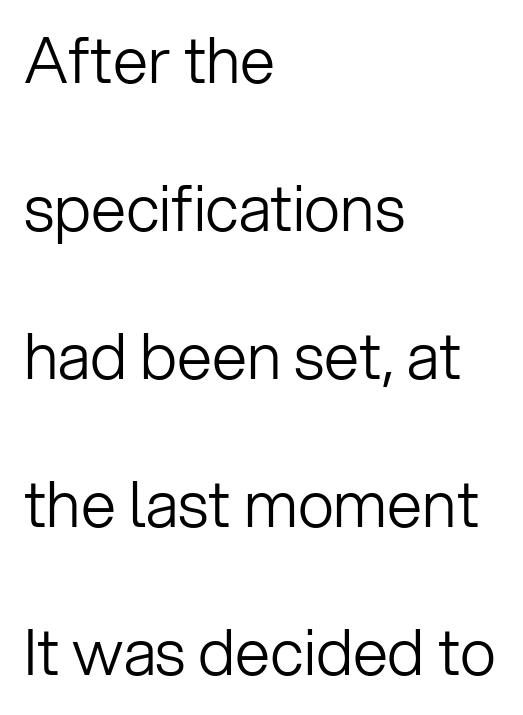
The image shows 63 px light sans-serif type, upright; set left-aligned, loose line spacing (2.35x), normal letter spacing, not underlined; low stroke contrast and a medium x-height.
